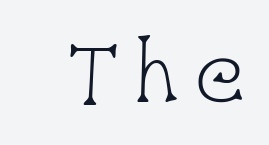
Do the characters align in a grid? No, the font is proportional. Stroke thickness stays within the range of a standard reading face or lighter. The designer went with a serif here, giving each stem small feet. The space directly below the letters is spotless. This is roman type, the default non-slanted kind.
